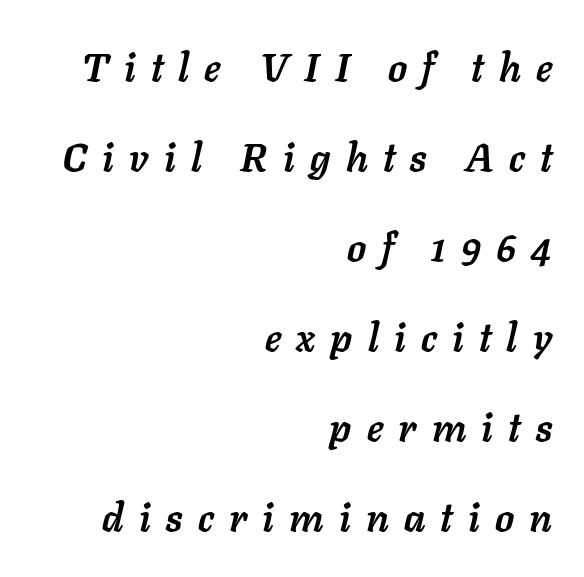
{"italic": "yes", "lean": "right", "slant_degrees": 11, "bold": "yes", "weight": "semibold", "width": "normal", "stroke_contrast": "low", "x_height": "medium", "monospaced": "no", "underline": "no", "align": "right", "line_spacing": "loose", "line_spacing_ratio": 2.31, "letter_spacing": "wide", "letter_spacing_em": 0.39, "glyph_px": 39}
